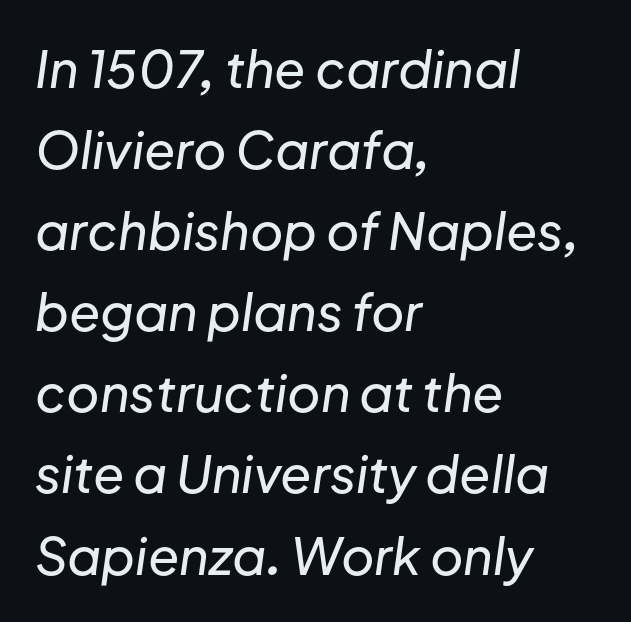
{"italic": "yes", "lean": "right", "slant_degrees": 8, "width": "normal", "stroke_contrast": "low", "x_height": "medium", "monospaced": "no", "underline": "no", "align": "left", "line_spacing": "normal", "line_spacing_ratio": 1.59, "letter_spacing": "normal", "letter_spacing_em": 0.0, "glyph_px": 51}
